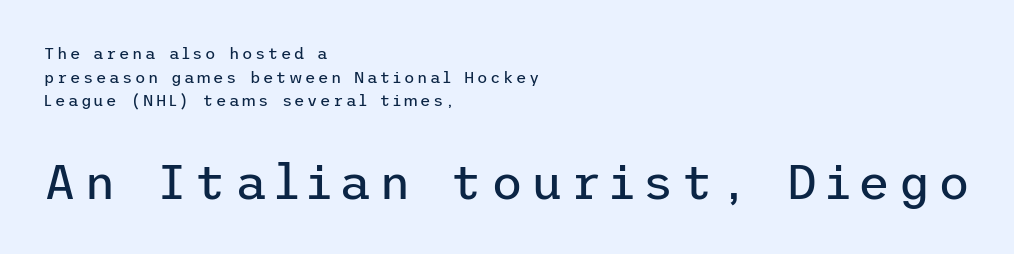
The image shows 49 px regular-weight sans-serif type, upright; set left-aligned, normal line spacing (1.47x), not underlined; the second (bottom) block is 3.06x larger; low stroke contrast and a medium x-height.
